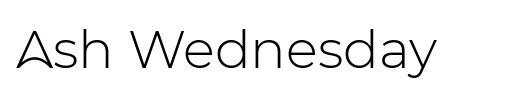
The image shows 53 px light sans-serif type, upright; set normal letter spacing, not underlined; low stroke contrast and a medium x-height.
